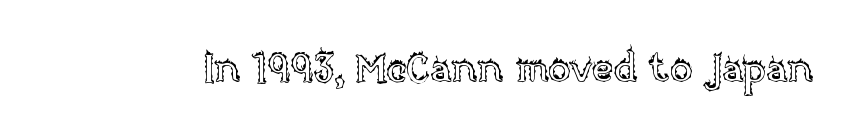
The image shows 41 px text type, upright; set normal letter spacing, not underlined; a large x-height.
